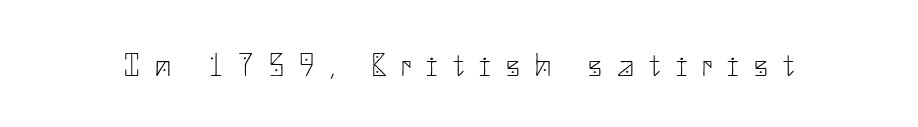
This is not heavy type; no bold has been used. Observe the wide spacing: letters keep a clear distance from each other. Are there feet on the stems? There aren't — it's a sans. Descender tails drop into unmarked territory. Every character sits straight up, as roman type does.
